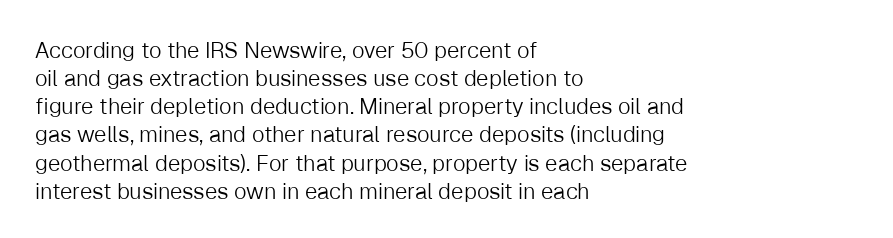
Normally led — the rows are evenly, conventionally spaced. Underlining? Definitely not there. The axis of the letterforms is exactly vertical. The passage is arranged the way most books set body copy — flush left. Default kerning and tracking; the words read as compact shapes.
